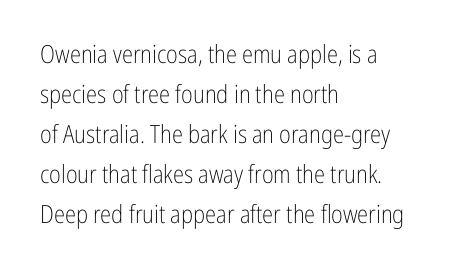
The area under the type is left untouched. A typesetter would mark this as roman, not italic. What's the leading like? Ordinary, nothing unusual. A typesetter would call this zero additional tracking. Which margin do the lines hug? The left one — the right edge is uneven. The cut favours lightness, reaching ordinary text weight at its darkest.
